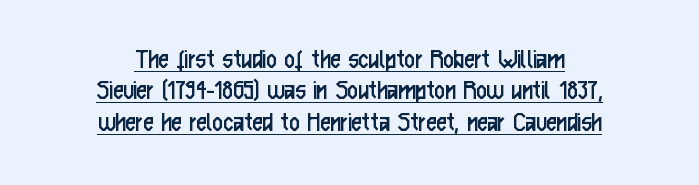
You could barely slide anything between these rows. Character widths vary here, with narrow letters taking less room than wide ones. Typographically, this falls in the sans-serif category. Decoration check: the copy is underlined. Standard letterfit; no display-style spreading of the glyphs. Caption: face not bold, strokes unweighted.
